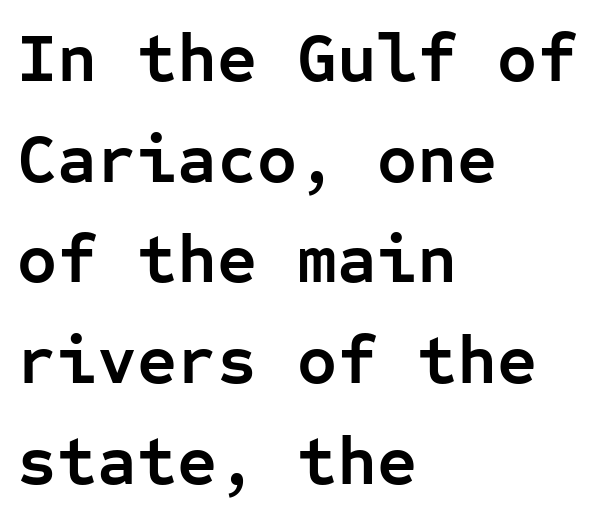
{"serif": "no", "italic": "no", "bold": "yes", "weight": "semibold", "width": "normal", "stroke_contrast": "low", "x_height": "medium", "monospaced": "yes", "underline": "no", "align": "left", "line_spacing": "normal", "line_spacing_ratio": 1.46, "letter_spacing": "normal", "letter_spacing_em": 0.0, "glyph_px": 69}
